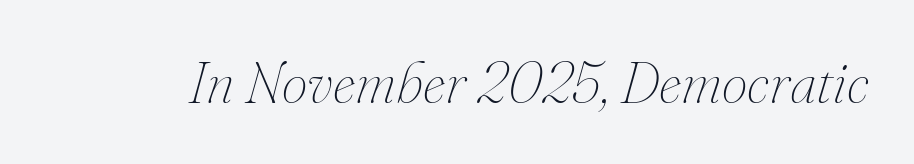
You can tell it's italic because the verticals aren't actually vertical. Has an underline been added? It has not. Weight: regular or lighter. Character widths vary here, with narrow letters taking less room than wide ones.
